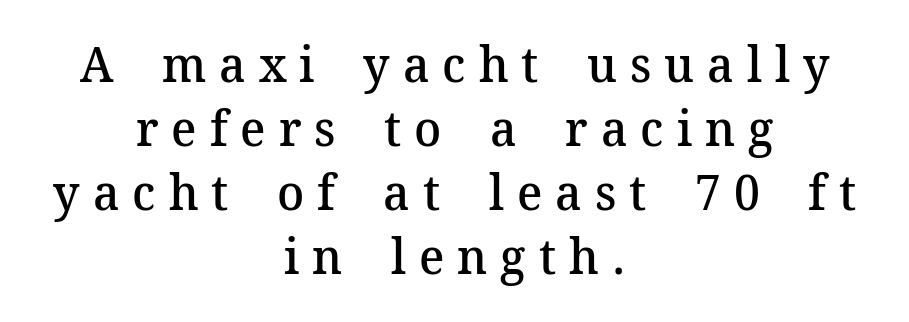
{"serif": "yes", "italic": "no", "bold": "semi", "weight": "semibold", "width": "normal", "stroke_contrast": "medium", "x_height": "medium", "monospaced": "no", "underline": "no", "align": "center", "line_spacing": "normal", "line_spacing_ratio": 1.28, "letter_spacing": "wide", "letter_spacing_em": 0.26, "glyph_px": 50}
